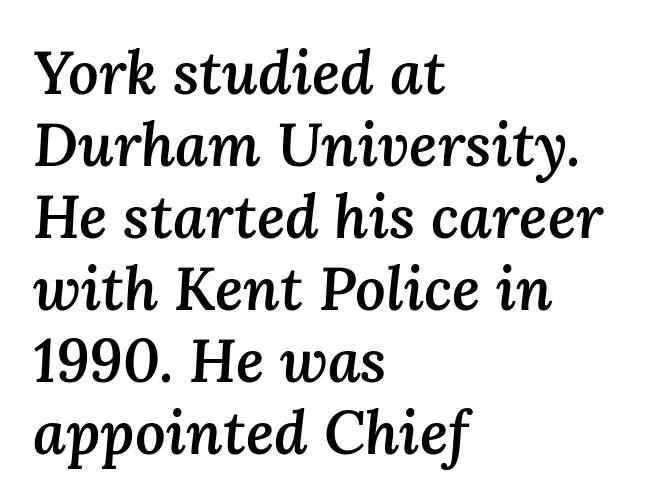
What weight is shown? A semibold, between regular and bold. The letterforms sit shoulder to shoulder at normal distance. The face used here is proportionally spaced, like ordinary book or web type. Only glyphs here, with clear space below each row. The passage is arranged the way most books set body copy — flush left.
